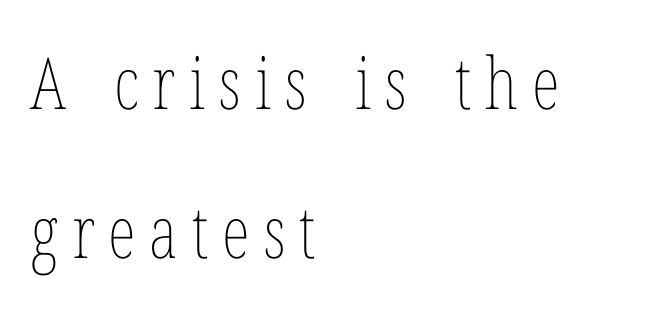
These glyphs show unthickened strokes, regular width or finer. Successive baselines arrive slowly, with a big drop between each. Layout note: lines flush left. The area under the type is left untouched. A typesetter would call this proportional, since set widths differ per character. You can tell it's not italic because the verticals are truly vertical.
